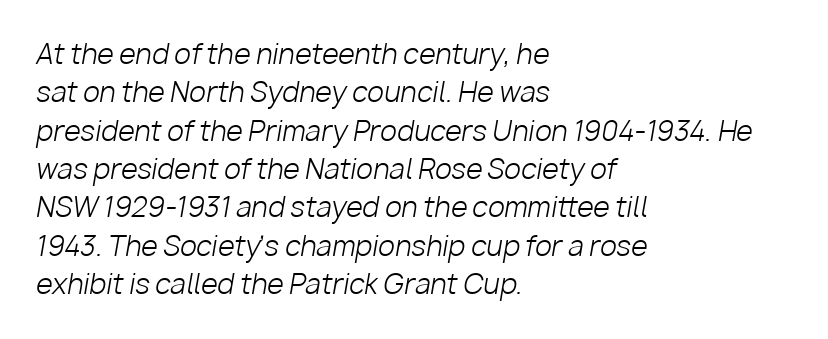
Q: Is the text bold? A: No.
Q: Is the text italic (slanted)? A: Yes, it leans right by about 10 degrees.
Q: Is the text underlined? A: No.
Q: How is the paragraph aligned? A: Left-aligned.
Q: Is the spacing between letters normal or unusually wide? A: Normal.
Q: Is the spacing between lines tight, normal or loose? A: Normal.
